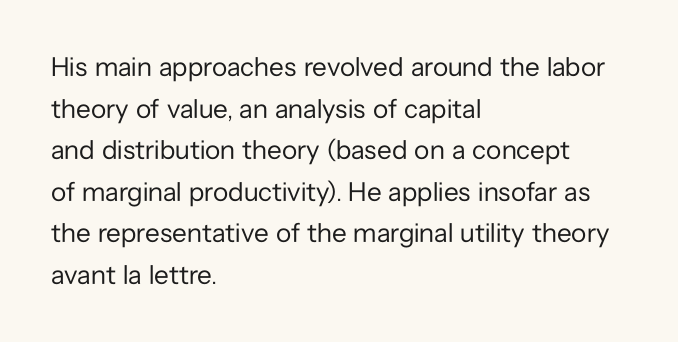
Q: Is the text bold? A: No.
Q: Is the text italic (slanted)? A: No, it is upright.
Q: Is the text underlined? A: No.
Q: How is the paragraph aligned? A: Left-aligned.
Q: Is the spacing between letters normal or unusually wide? A: Normal.
Q: Is the spacing between lines tight, normal or loose? A: Normal.
